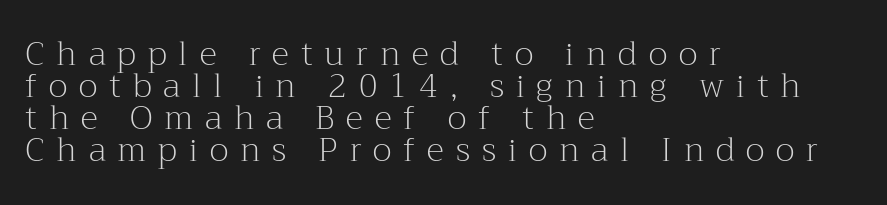
The characters are drawn with everyday or finer stroke widths. Each letter's strokes conclude with small projecting serifs. A bare baseline throughout the passage. Quick note: interline space is minimal. Do the characters align in a grid? No, the font is proportional. Alignment: flush left.
